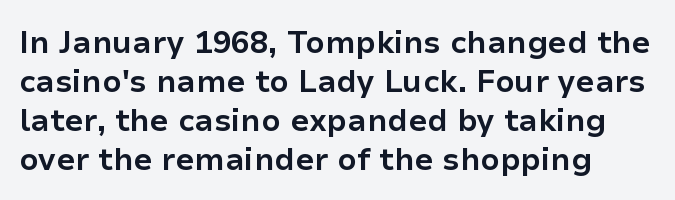
{"serif": "no", "italic": "no", "bold": "yes", "weight": "bold", "width": "normal", "stroke_contrast": "low", "x_height": "medium", "monospaced": "no", "underline": "no", "align": "left", "line_spacing": "normal", "line_spacing_ratio": 1.26, "letter_spacing": "normal", "letter_spacing_em": 0.0, "glyph_px": 31}
